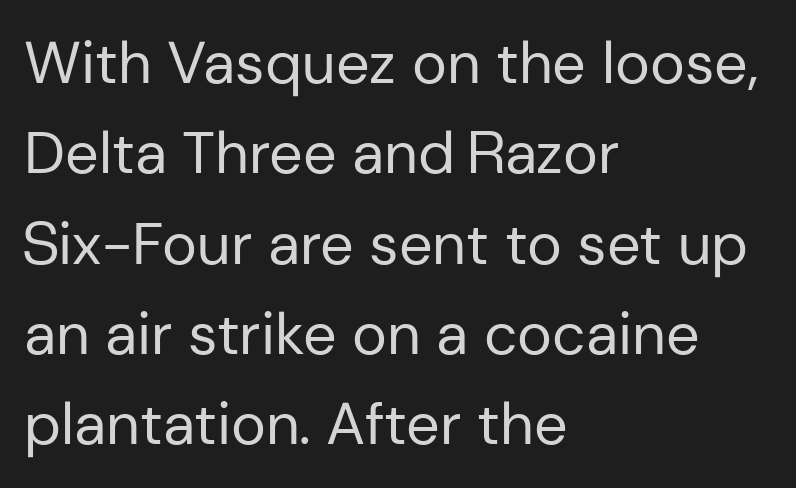
The image shows 59 px regular-weight sans-serif type, upright; set left-aligned, normal line spacing (1.53x), normal letter spacing, not underlined; low stroke contrast and a medium x-height.
